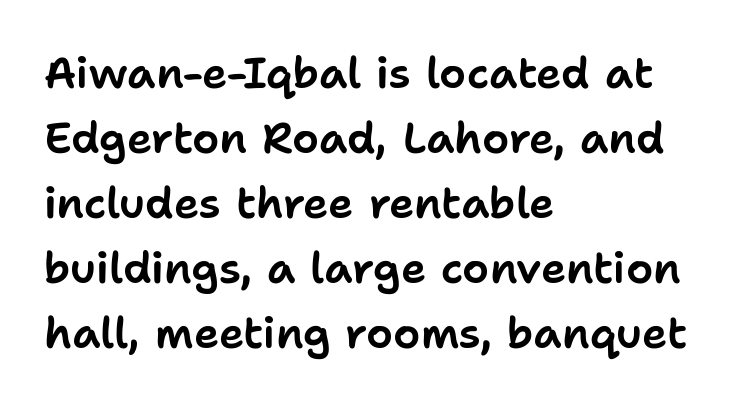
The image shows 43 px sans-serif type, upright; set left-aligned, normal line spacing (1.51x), normal letter spacing, not underlined; low stroke contrast and a medium x-height.
